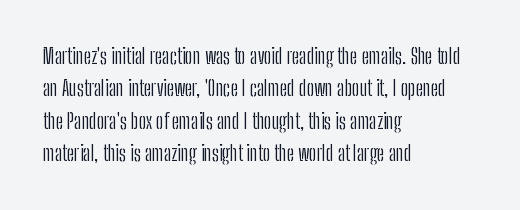
The image shows 21 px text type, upright; set left-aligned, normal line spacing (1.54x), normal letter spacing, not underlined.
